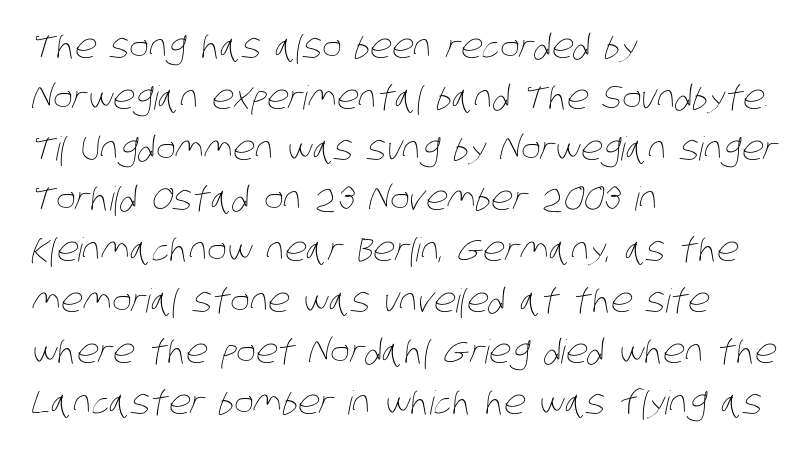
The image shows 33 px thin, condensed type; set left-aligned, normal line spacing (1.54x), normal letter spacing, not underlined; low stroke contrast and a large x-height.
